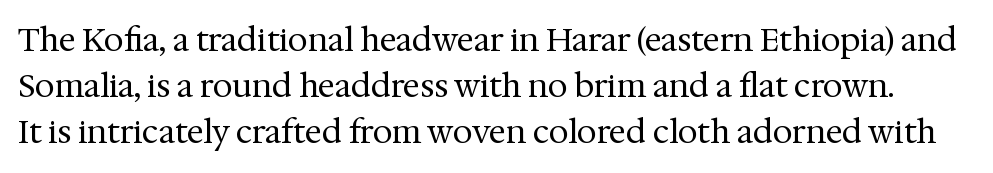
A quiet, ordinary-to-light weight characterises the typeface. Does the leading feel generous? No, just average. This sample has the flowing, uneven cadence of proportional lettering. The string is rendered with underlining switched off. Observe the ordinary spacing: letters are neighbours, not strangers. Stroke terminals: seriffed.
